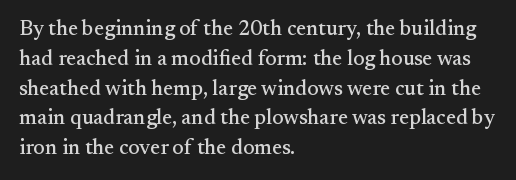
The image shows 21 px text type, upright; set left-aligned, normal line spacing (1.42x), normal letter spacing, not underlined.
